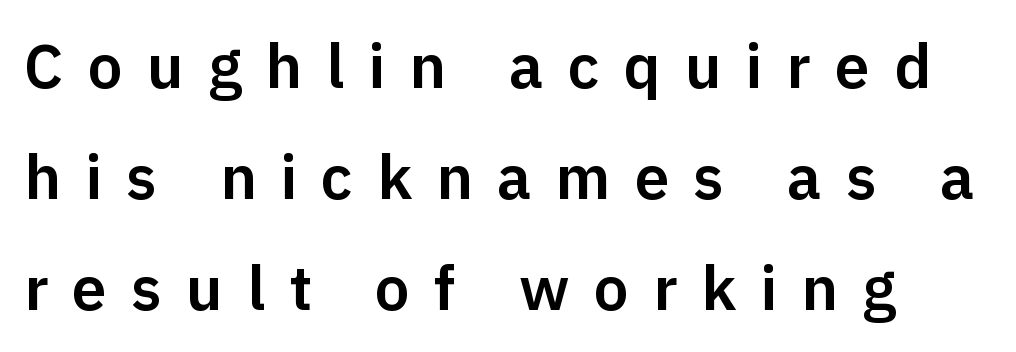
Inter-character spacing is expanded well beyond the font's built-in metrics. Does the lettering tilt? It doesn't — this is upright. Check the space under the baseline: it is left empty. This rendering employs a face without finishing strokes, i.e., a sans-serif. Looks like regular typesetting: each glyph gets only the width it needs.
